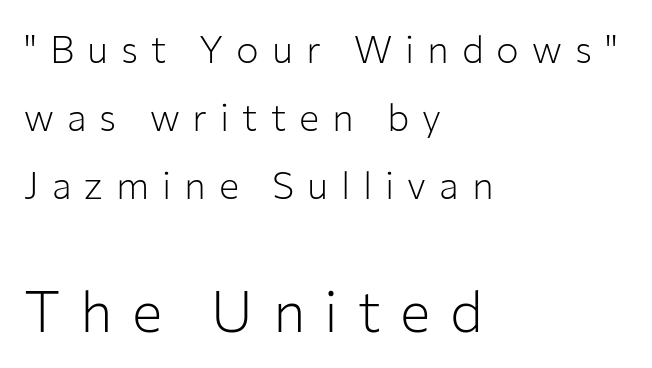
{"serif": "no", "italic": "no", "bold": "no", "weight": "light", "width": "normal", "stroke_contrast": "low", "x_height": "medium", "monospaced": "no", "underline": "no", "align": "left", "line_spacing_ratio": 1.79, "letter_spacing": "wide", "letter_spacing_em": 0.34, "larger_block": "second", "size_ratio": 1.5, "glyph_px": 57}
